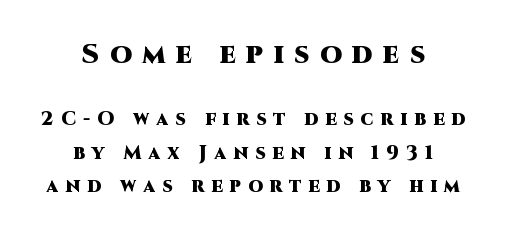
Q: Is the text bold? A: Yes.
Q: Is the text italic (slanted)? A: No, it is upright.
Q: Is the typeface a serif or a sans-serif typeface? A: Sans-serif.
Q: Is the text underlined? A: No.
Q: How is the paragraph aligned? A: Centered.
Q: Is the spacing between letters normal or unusually wide? A: Unusually wide.
Q: Which block of text is set in a larger size, the first (top) or the second (bottom)? A: The first (top) one.
Q: Width (condensed, normal, or wide)? A: Normal.
Q: Stroke contrast? A: High.
Q: x-height? A: Large.
Q: Monospaced? A: No.
